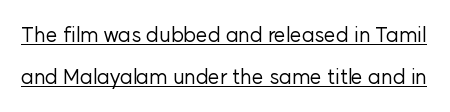
Q: Is the text bold? A: No.
Q: Is the text italic (slanted)? A: No, it is upright.
Q: Is the text underlined? A: Yes.
Q: Is the spacing between letters normal or unusually wide? A: Normal.
Q: Is the spacing between lines tight, normal or loose? A: Loose.
